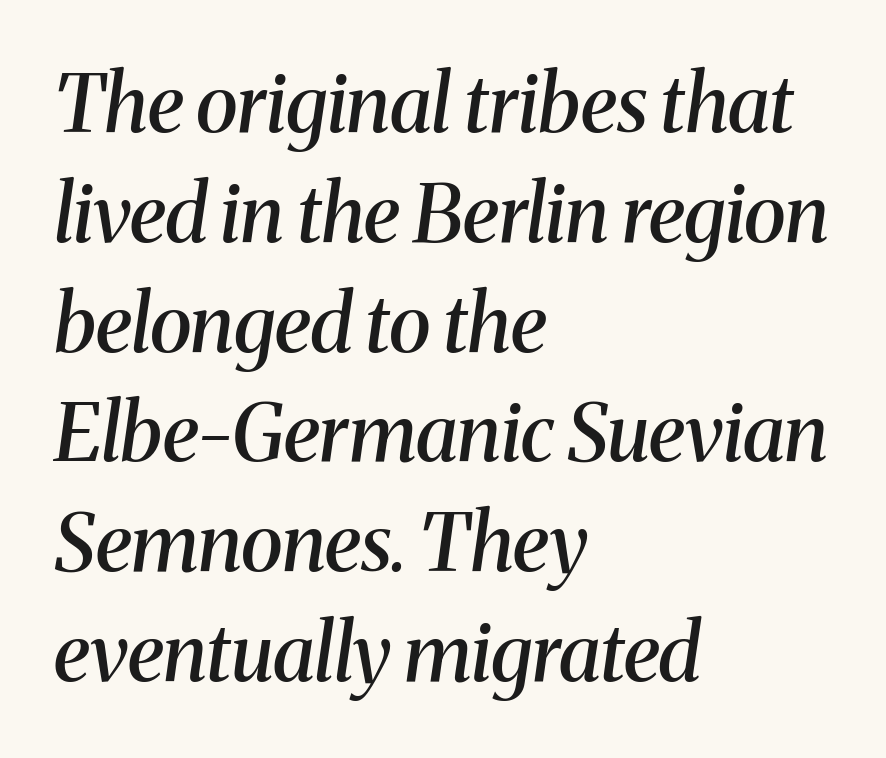
{"serif": "yes", "italic": "yes", "lean": "right", "slant_degrees": 8, "bold": "semi", "weight": "semibold", "width": "normal", "stroke_contrast": "medium", "x_height": "medium", "monospaced": "no", "underline": "no", "align": "left", "line_spacing": "normal", "line_spacing_ratio": 1.39, "letter_spacing": "normal", "letter_spacing_em": 0.0, "glyph_px": 79}
